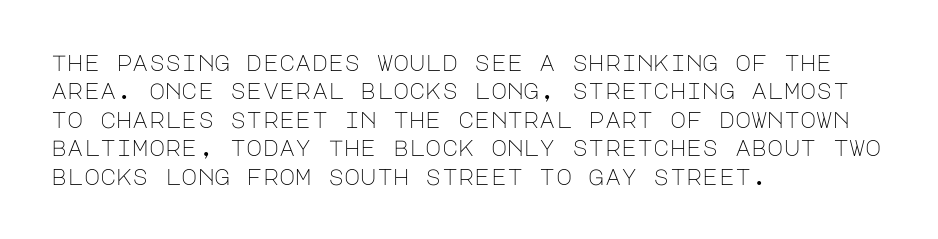
Rule under the text: the space is simply empty. Honestly, the letter spacing is just normal — you wouldn't notice it. The font's upright variant was chosen for this text. The strokes are not fattened; the text isn't bold. Layout note: lines flush left. The designer left line spacing at the default.
